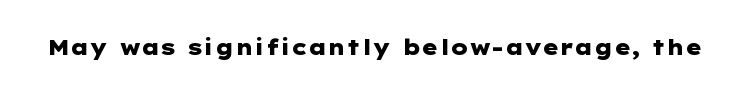
Q: Is the text bold? A: Yes.
Q: Is the text italic (slanted)? A: No, it is upright.
Q: Is the text underlined? A: No.
Q: Is the spacing between letters normal or unusually wide? A: Normal.
